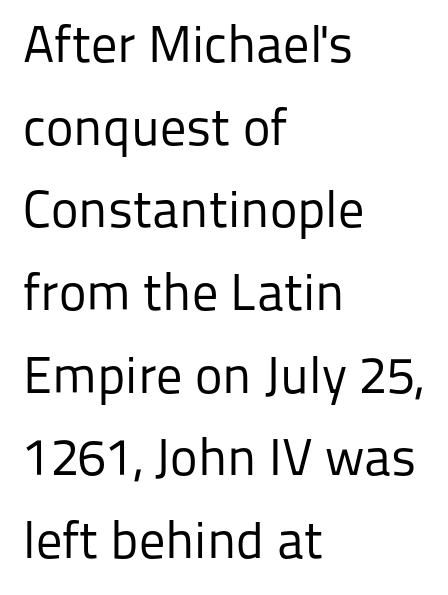
{"serif": "no", "italic": "no", "bold": "no", "weight": "regular", "width": "normal", "stroke_contrast": "low", "x_height": "medium", "monospaced": "no", "underline": "no", "align": "left", "line_spacing": "normal", "line_spacing_ratio": 1.59, "letter_spacing": "normal", "letter_spacing_em": 0.0, "glyph_px": 52}
